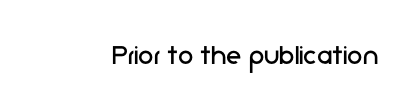
Q: Is the text bold? A: No.
Q: Is the text italic (slanted)? A: No, it is upright.
Q: Is the typeface a serif or a sans-serif typeface? A: Sans-serif.
Q: Is the text underlined? A: No.
Q: Is the spacing between letters normal or unusually wide? A: Normal.
Q: Width (condensed, normal, or wide)? A: Normal.
Q: Stroke contrast? A: Low.
Q: x-height? A: Medium.
Q: Monospaced? A: No.
